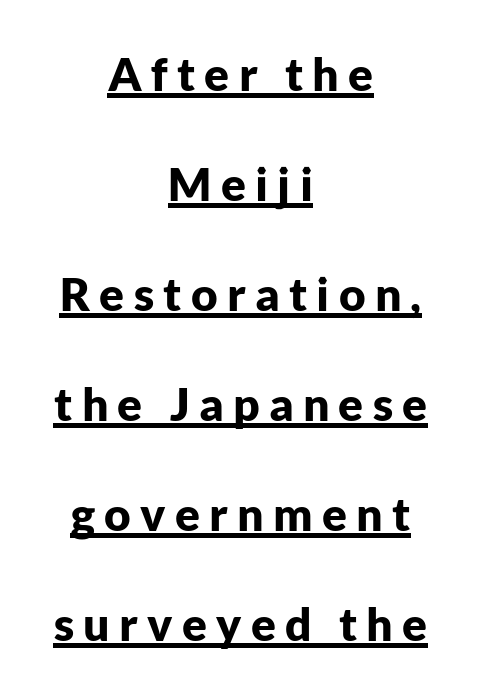
The image shows 46 px bold sans-serif type, upright; set centered, loose line spacing (2.39x), unusually wide letter spacing (+0.2 em), underlined; low stroke contrast and a medium x-height.
